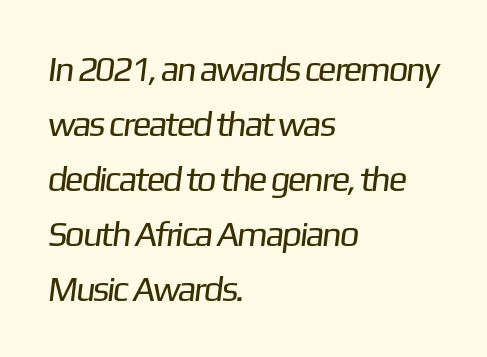
{"serif": "no", "bold": "no", "weight": "regular", "width": "normal", "stroke_contrast": "low", "x_height": "medium", "monospaced": "no", "underline": "no", "align": "left", "line_spacing": "normal", "line_spacing_ratio": 1.57, "letter_spacing": "normal", "letter_spacing_em": 0.0, "glyph_px": 35}
